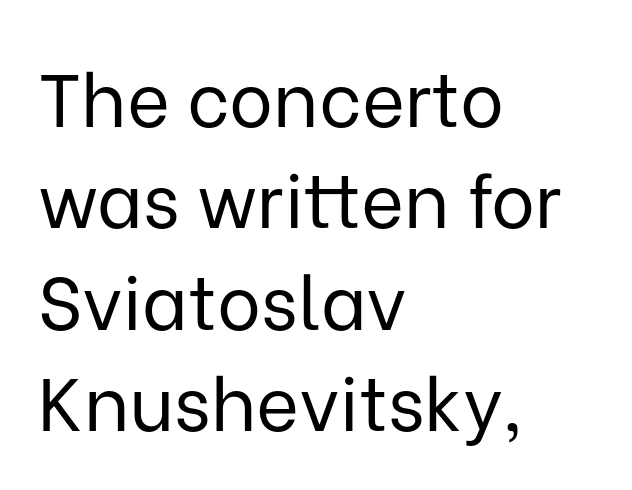
Q: Is the text bold? A: No.
Q: Is the text italic (slanted)? A: No, it is upright.
Q: Is the typeface a serif or a sans-serif typeface? A: Sans-serif.
Q: Is the text underlined? A: No.
Q: How is the paragraph aligned? A: Left-aligned.
Q: Is the spacing between letters normal or unusually wide? A: Normal.
Q: Is the spacing between lines tight, normal or loose? A: Normal.
Q: Width (condensed, normal, or wide)? A: Normal.
Q: Stroke contrast? A: Low.
Q: x-height? A: Medium.
Q: Monospaced? A: No.
